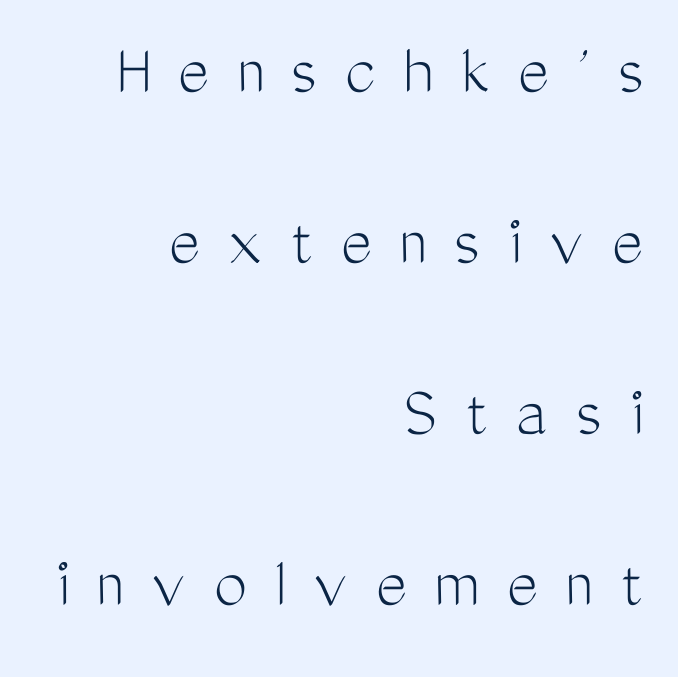
Q: Is the text bold? A: No.
Q: Is the text italic (slanted)? A: No, it is upright.
Q: Is the typeface a serif or a sans-serif typeface? A: Sans-serif.
Q: Is the text underlined? A: No.
Q: How is the paragraph aligned? A: Right-aligned.
Q: Is the spacing between letters normal or unusually wide? A: Unusually wide.
Q: Is the spacing between lines tight, normal or loose? A: Loose.
Q: Width (condensed, normal, or wide)? A: Condensed.
Q: Stroke contrast? A: Medium.
Q: x-height? A: Medium.
Q: Monospaced? A: No.
